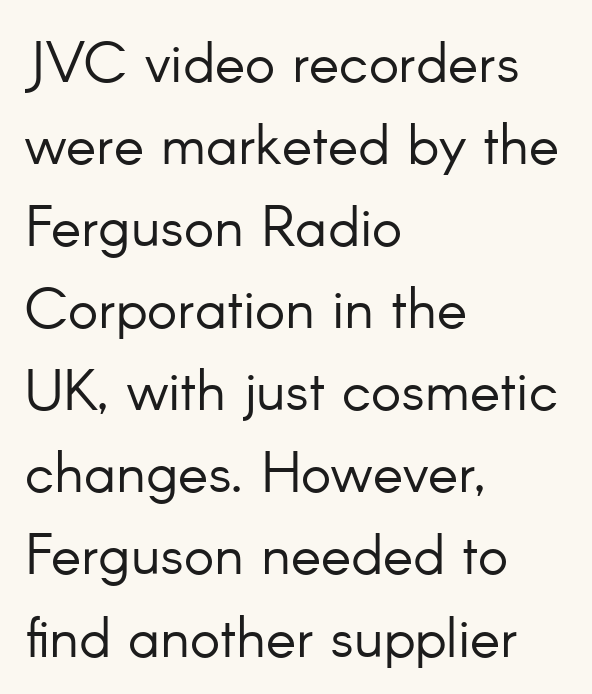
Stems and bowls with no extra thickness — not bold. The words here are not underlined. This sample uses a sans-serif face. Inter-character spacing is left at the font's built-in metrics.
